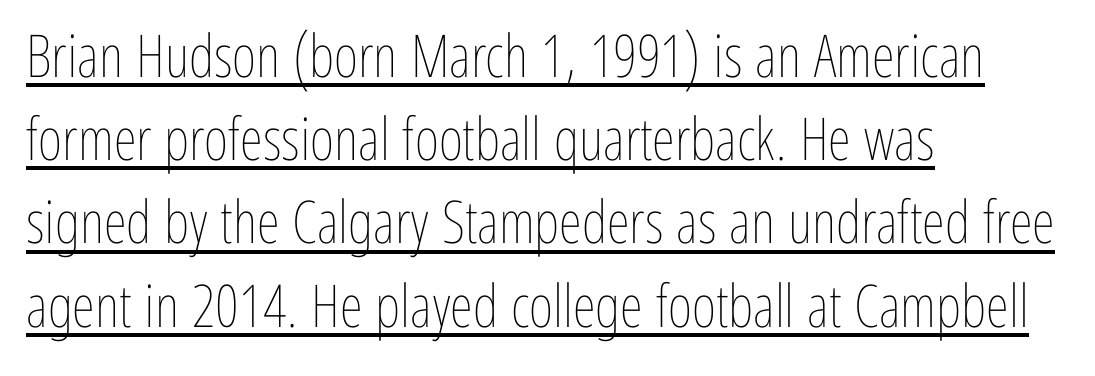
{"italic": "no", "bold": "no", "weight": "thin", "width": "condensed", "stroke_contrast": "low", "x_height": "medium", "monospaced": "no", "underline": "yes", "align": "left", "line_spacing": "normal", "line_spacing_ratio": 1.41, "letter_spacing": "normal", "letter_spacing_em": 0.0, "glyph_px": 59}
